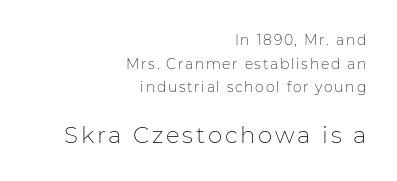
How would I describe the line gaps? Plain and ordinary. These glyphs show unthickened strokes, regular width or finer. Glance below the letters and you will spot only blank space. If you drew a ruler down the right edge, every line would touch it. Ordinary non-slanted type is in use. The lower block of text is set noticeably larger than the block above it.
